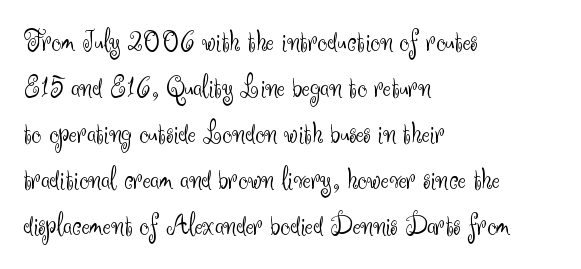
The image shows 30 px light sans-serif type, upright; set left-aligned, normal line spacing (1.53x), normal letter spacing, not underlined; medium stroke contrast and a small x-height.
